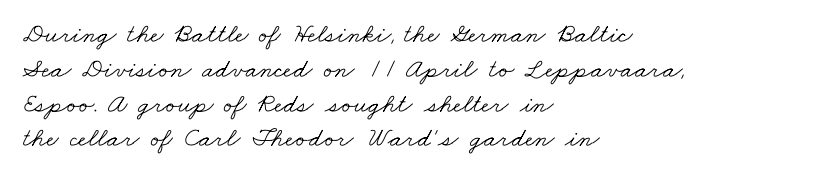
This rendering uses left alignment, leaving the right contour irregular. The cut favours lightness, reaching ordinary text weight at its darkest. Just letters on the line, the space beneath them empty. Inter-character spacing is left at the font's built-in metrics. Normally led — the rows are evenly, conventionally spaced.
